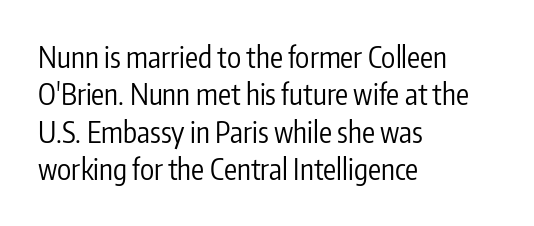
The image shows 29 px regular-weight, condensed sans-serif type, upright; set left-aligned, normal line spacing (1.29x), normal letter spacing, not underlined; low stroke contrast and a medium x-height.
